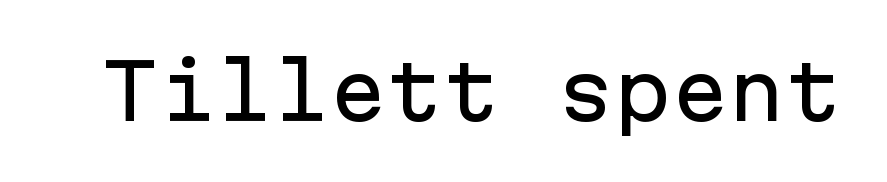
The designer went with a sans here, leaving each stem footless. Decoration check: the copy has no underline. Upright lettering throughout. Nobody touched the tracking dial on this one.
